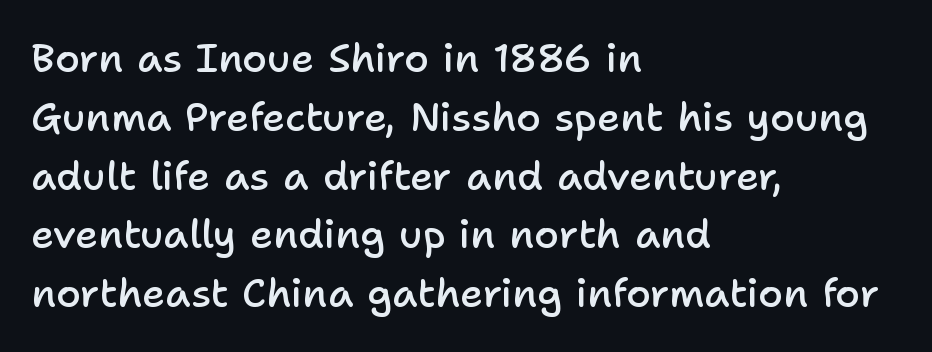
Unlike italic type, these characters show no tilt at all. The characters look somewhat weighty, a semibold short of true bold. Notice how descenders clear the ascenders below comfortably — that's standard leading. Each letter keeps its own natural width here, so spacing adapts to shape. The letters sit at their default tracking, neither squeezed nor spread.
